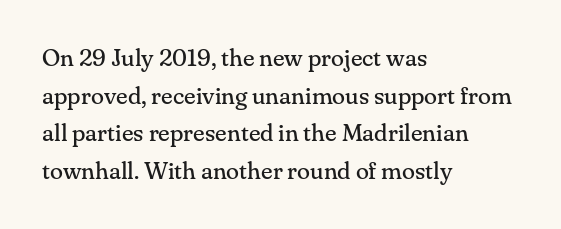
{"italic": "no", "bold": "no", "underline": "no", "align": "left", "line_spacing": "normal", "line_spacing_ratio": 1.57, "letter_spacing": "normal", "letter_spacing_em": 0.0, "glyph_px": 24}
